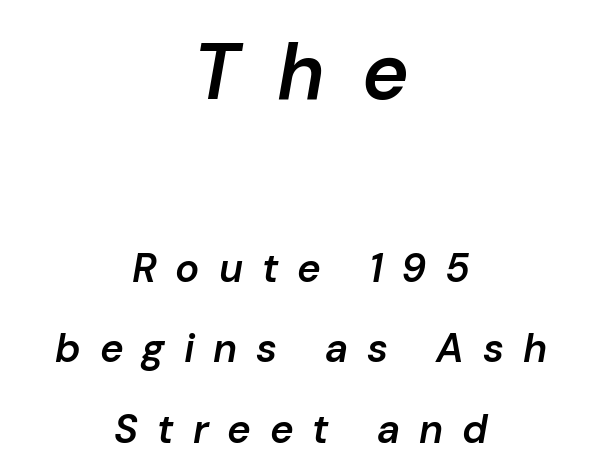
{"italic": "yes", "lean": "right", "slant_degrees": 10, "bold": "semi", "weight": "semibold", "width": "normal", "stroke_contrast": "low", "x_height": "medium", "monospaced": "no", "underline": "no", "align": "center", "line_spacing": "loose", "line_spacing_ratio": 2.01, "letter_spacing": "wide", "letter_spacing_em": 0.47, "larger_block": "first", "size_ratio": 1.98, "glyph_px": 79}
